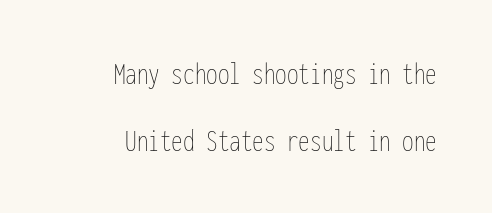
The rag falls on the left side of this text block. The passage shown has conventional tracking throughout. Weight: regular or lighter. Monospaced: the letters line up in strict vertical columns.
